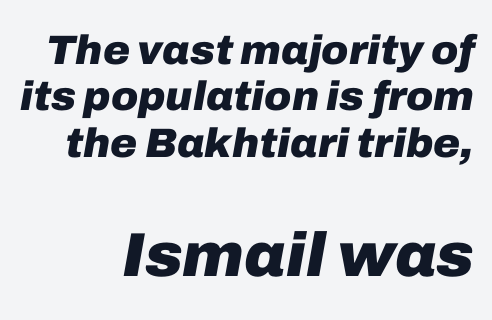
{"italic": "yes", "lean": "right", "slant_degrees": 10, "bold": "yes", "weight": "heavy", "width": "normal", "stroke_contrast": "low", "x_height": "medium", "monospaced": "no", "underline": "no", "align": "right", "line_spacing": "tight", "line_spacing_ratio": 1.13, "letter_spacing": "normal", "letter_spacing_em": 0.0, "larger_block": "second", "size_ratio": 1.51, "glyph_px": 62}
